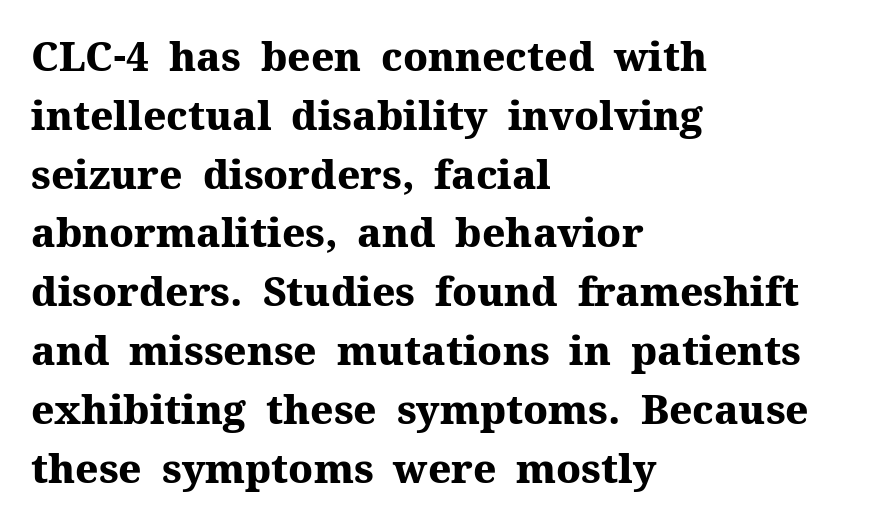
Interline gaps are of average width in this sample. I'd call this a serif setting — the letters wear small feet. Emphasis by weight is at full strength: bold. The rendering uses natural spacing where letterforms have individual widths. These lines were composed using upright roman letters.
